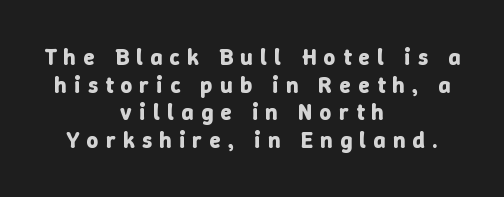
You could only call the tracking loose — the letters float apart. This rendering uses center alignment, leaving both contours irregular but symmetric. If you drew a line through each stem, it would be perfectly vertical. The specimen omits any rule beneath the text block's lines.
